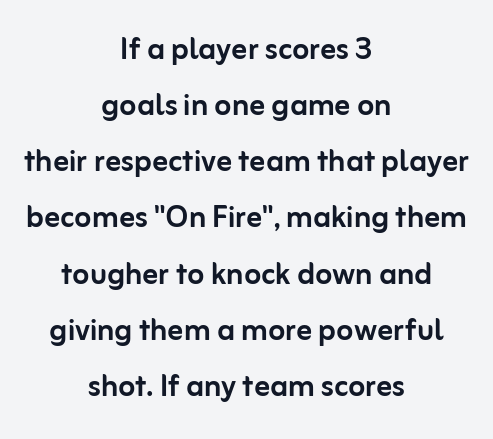
Q: Is the text italic (slanted)? A: No, it is upright.
Q: Is the typeface a serif or a sans-serif typeface? A: Sans-serif.
Q: Is the text underlined? A: No.
Q: How is the paragraph aligned? A: Centered.
Q: Is the spacing between letters normal or unusually wide? A: Normal.
Q: Is the spacing between lines tight, normal or loose? A: Normal.
Q: Width (condensed, normal, or wide)? A: Normal.
Q: Stroke contrast? A: Low.
Q: x-height? A: Medium.
Q: Monospaced? A: No.
